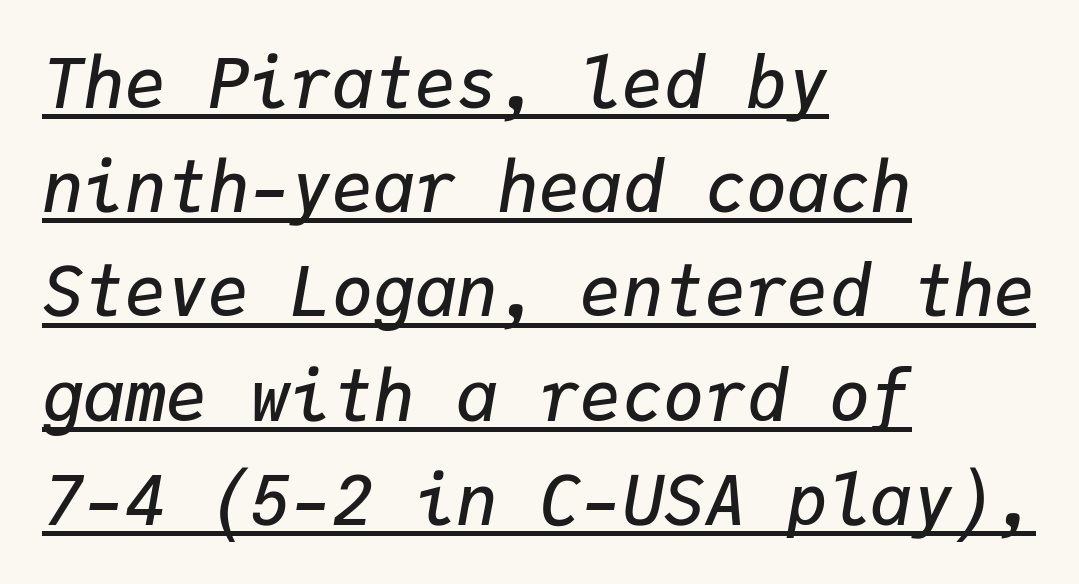
This sample keeps an unexceptional amount of space between lines. Nobody touched the tracking dial on this one. Typeset ragged right — the left edge is the straight one. Every character sits at an angle, as italics do.
